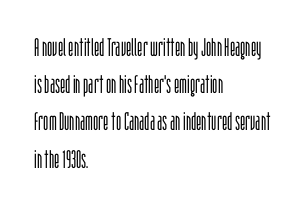
{"italic": "no", "bold": "no", "underline": "no", "align": "left", "line_spacing": "normal", "line_spacing_ratio": 1.49, "letter_spacing": "normal", "letter_spacing_em": 0.0, "glyph_px": 25}
